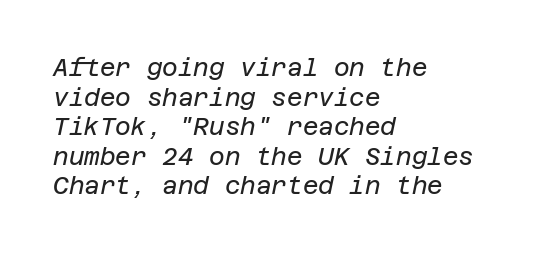
{"italic": "yes", "lean": "right", "slant_degrees": 12, "bold": "no", "underline": "no", "align": "left", "line_spacing_ratio": 1.23, "letter_spacing": "normal", "letter_spacing_em": 0.0, "glyph_px": 24}
